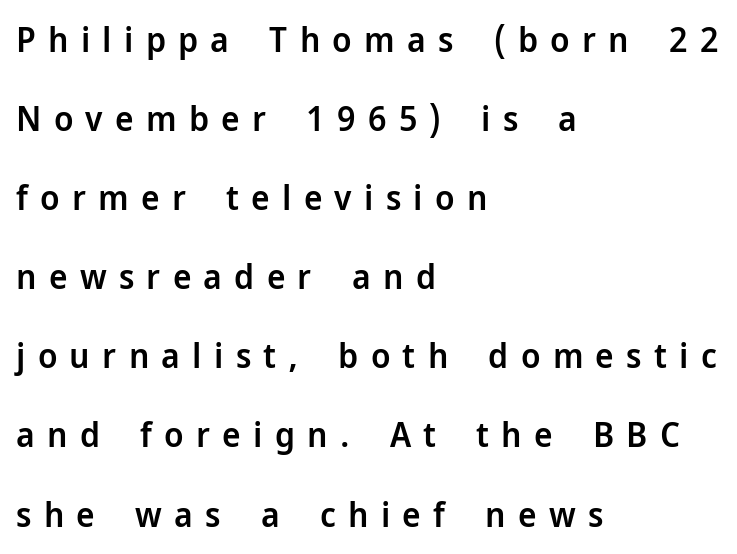
The image shows 35 px semibold sans-serif type, upright; set left-aligned, loose line spacing (2.26x), unusually wide letter spacing (+0.35 em), not underlined; low stroke contrast and a medium x-height.
